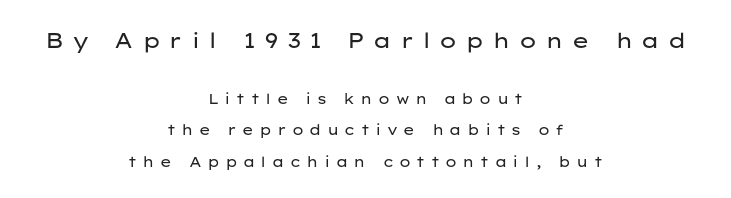
The image shows 21 px text type, upright; set centered, loose line spacing (2.22x), unusually wide letter spacing (+0.38 em), not underlined; the first (top) block is 1.5x larger.
